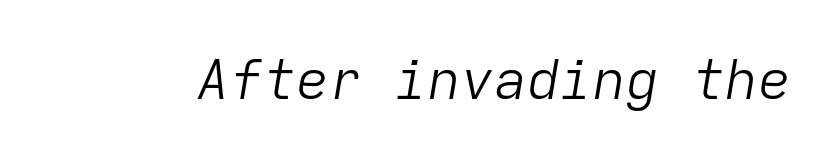
Q: Is the text bold? A: No.
Q: Is the text italic (slanted)? A: Yes, it leans right by about 9 degrees.
Q: Is the text underlined? A: No.
Q: Is the spacing between letters normal or unusually wide? A: Normal.
Q: Width (condensed, normal, or wide)? A: Normal.
Q: Stroke contrast? A: Low.
Q: x-height? A: Medium.
Q: Monospaced? A: Yes.
